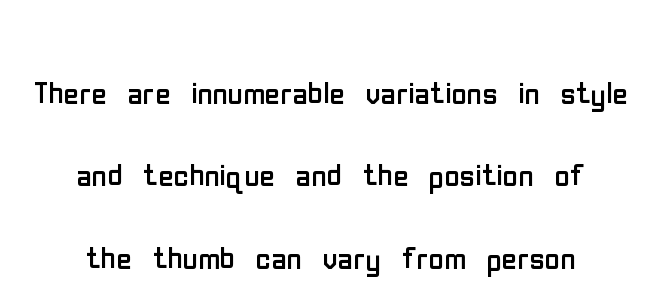
One glance says open: line gaps are wider than usual. Centered paragraph, ragged on both sides. Observe the absence of serifs on each vertical stroke in this sample. Is the stroke heavy? The answer is a plain regular-or-lighter. The rendering uses natural spacing where letterforms have individual widths. Descender tails drop into unmarked territory.
